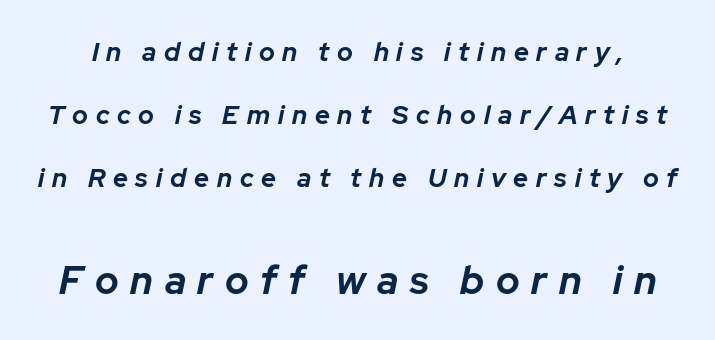
Q: Is the text bold? A: Yes.
Q: Is the text italic (slanted)? A: Yes, it leans right by about 12 degrees.
Q: Is the text underlined? A: No.
Q: Is the spacing between letters normal or unusually wide? A: Unusually wide.
Q: Is the spacing between lines tight, normal or loose? A: Loose.
Q: Which block of text is set in a larger size, the first (top) or the second (bottom)? A: The second (bottom) one.
Q: Width (condensed, normal, or wide)? A: Normal.
Q: Stroke contrast? A: Low.
Q: x-height? A: Medium.
Q: Monospaced? A: No.
